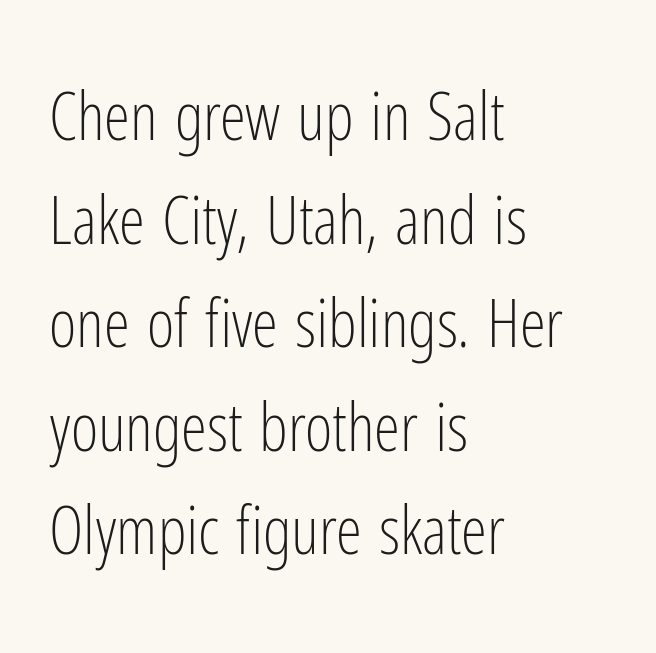
The designer left line spacing at the default. Italic? Not at all — the glyphs are vertical. Here the designer chose a conventional face with non-uniform glyph widths. Standard letterfit; no display-style spreading of the glyphs.
